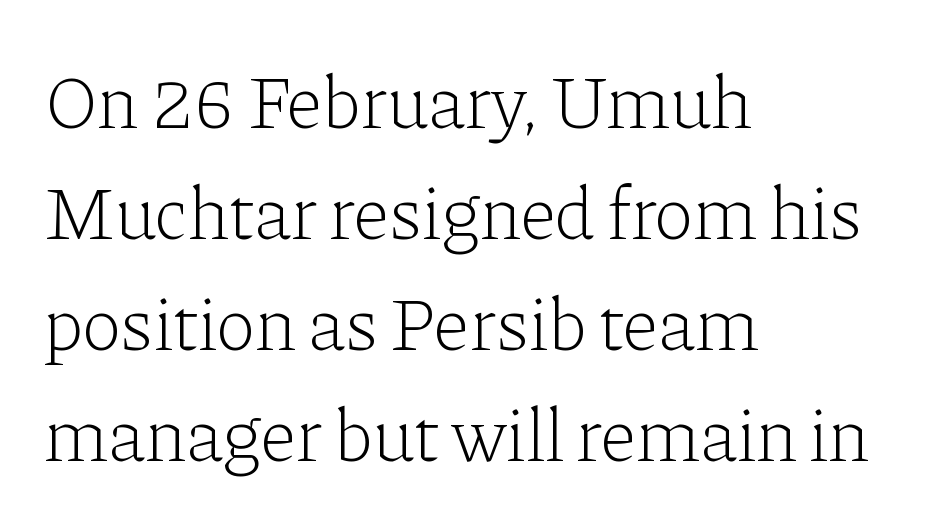
{"serif": "yes", "italic": "no", "bold": "no", "weight": "light", "width": "normal", "stroke_contrast": "low", "x_height": "medium", "monospaced": "no", "underline": "no", "align": "left", "line_spacing": "normal", "line_spacing_ratio": 1.48, "letter_spacing": "normal", "letter_spacing_em": 0.0, "glyph_px": 75}
